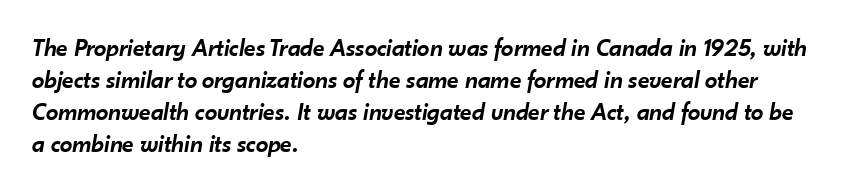
Q: Is the text bold? A: Semi-bold.
Q: Is the text italic (slanted)? A: Yes, it leans right by about 10 degrees.
Q: Is the text underlined? A: No.
Q: How is the paragraph aligned? A: Left-aligned.
Q: Is the spacing between letters normal or unusually wide? A: Normal.
Q: Is the spacing between lines tight, normal or loose? A: Normal.
